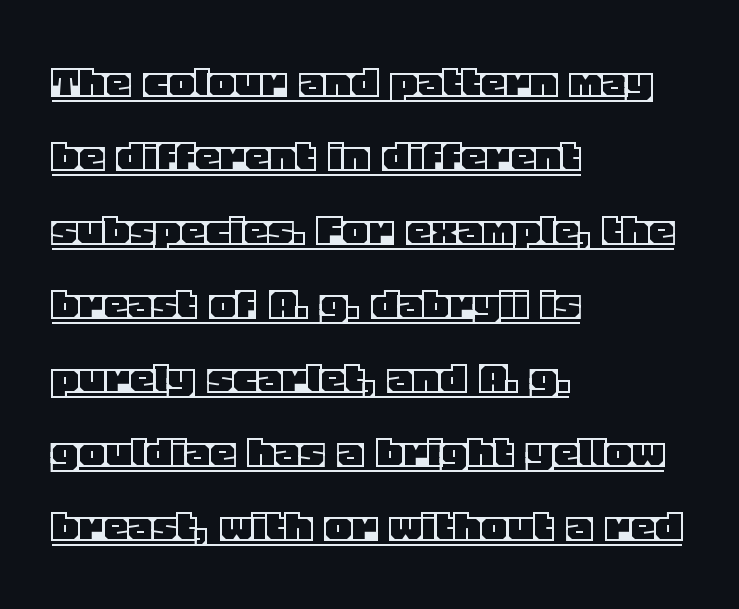
The image shows 50 px text type, upright; set left-aligned, normal line spacing (1.48x), normal letter spacing, underlined; a large x-height.
